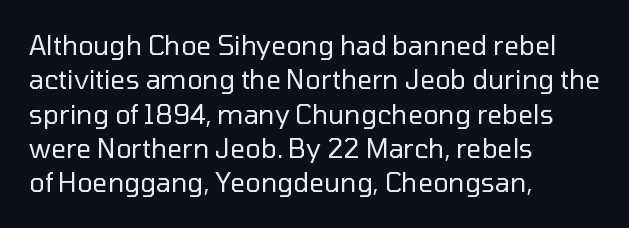
Leftover space on each line is placed entirely after the last word. Notice how the stems are strictly vertical — no italics here. The rendering uses a moderate line-height, typical for paragraphs. Underlining? Definitely not there. A light-to-regular cut is what we see here.
